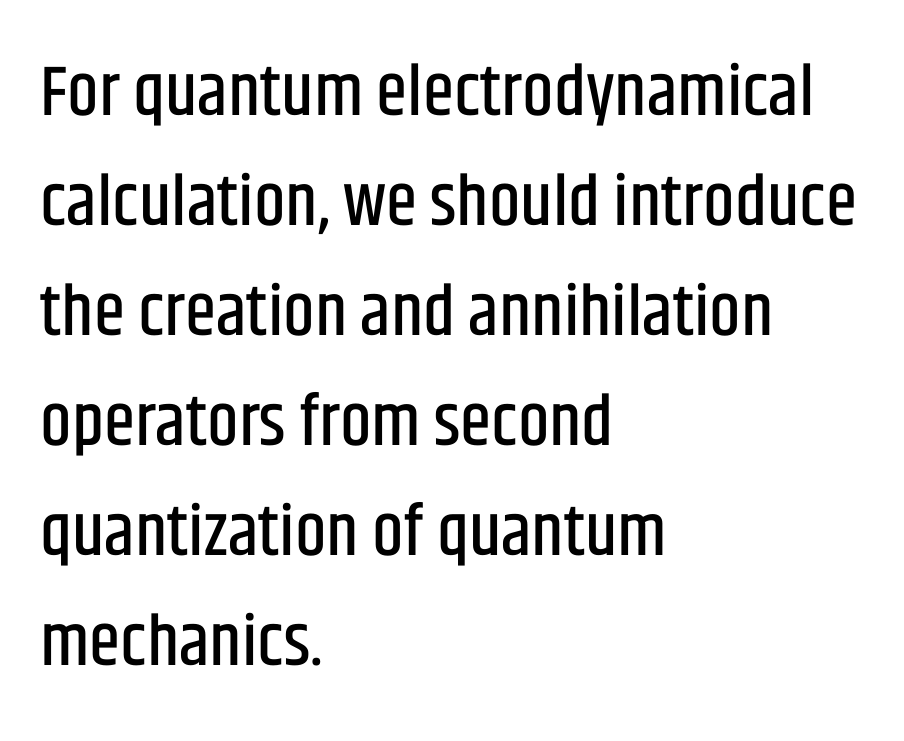
{"serif": "no", "italic": "no", "width": "condensed", "stroke_contrast": "low", "x_height": "large", "monospaced": "no", "underline": "no", "align": "left", "line_spacing": "normal", "line_spacing_ratio": 1.55, "letter_spacing": "normal", "letter_spacing_em": 0.0, "glyph_px": 71}
